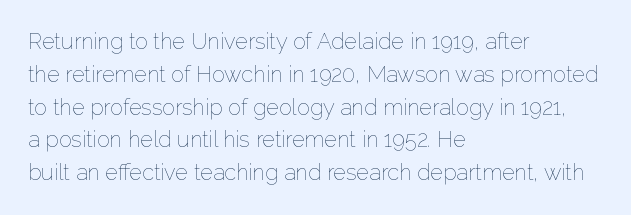
The image shows 22 px text type, upright; set left-aligned, normal line spacing (1.49x), normal letter spacing, not underlined.
